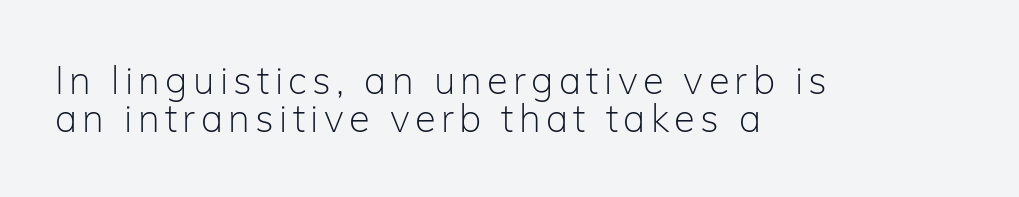
A typesetter would call this proportional, since set widths differ per character. Visually the block forms a straight wall on the left and a jagged coastline on the right. The font's upright variant was chosen for this text. Leading: reduced. The strip under each line holds only bare page. Stroke thickness stays within the range of a standard reading face or lighter.
